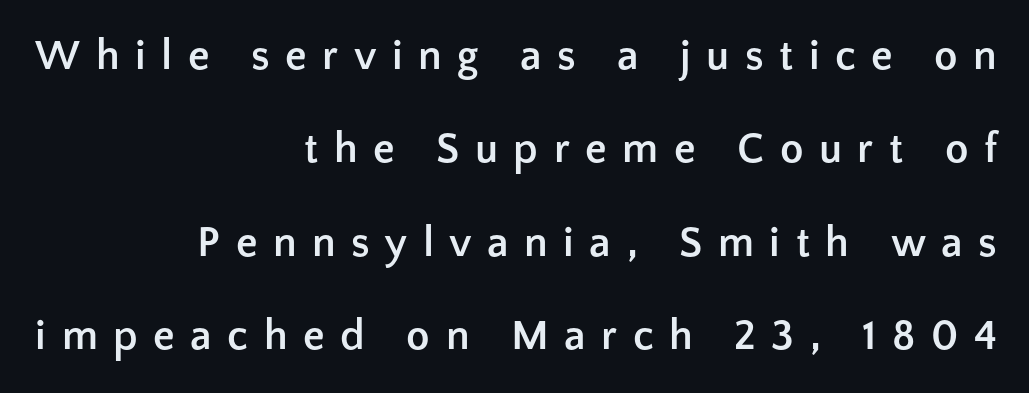
The image shows 43 px semibold sans-serif type, upright; set right-aligned, loose line spacing (2.17x), unusually wide letter spacing (+0.36 em), not underlined; low stroke contrast and a medium x-height.
